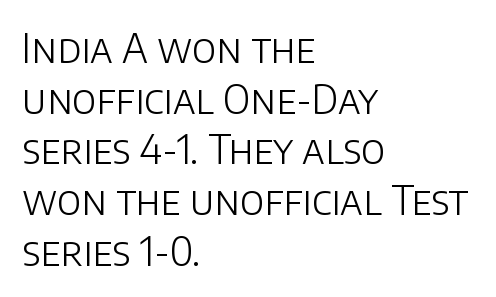
{"serif": "no", "italic": "no", "bold": "no", "weight": "light", "width": "normal", "stroke_contrast": "low", "x_height": "large", "monospaced": "no", "underline": "no", "align": "left", "line_spacing": "normal", "line_spacing_ratio": 1.3, "letter_spacing": "normal", "letter_spacing_em": 0.0, "glyph_px": 39}
